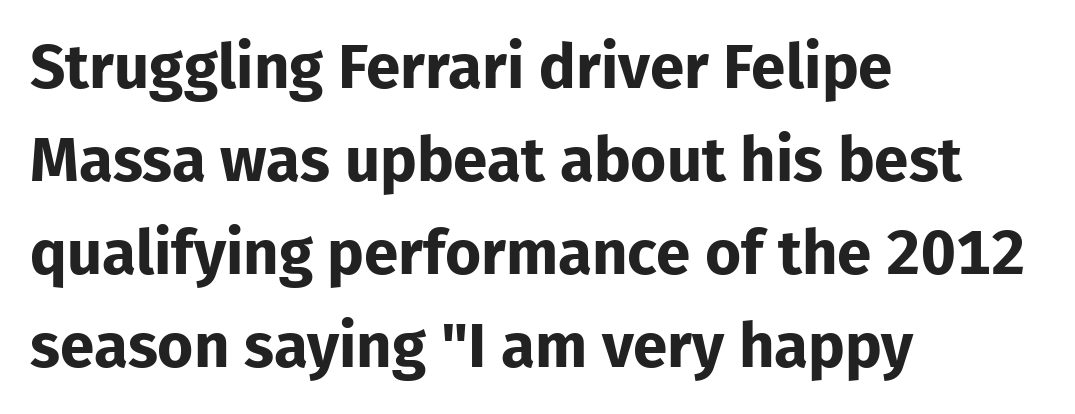
The rendering uses natural spacing where letterforms have individual widths. Each word holds together tightly as a unit, with standard inter-letter gaps. Notice how descenders clear the ascenders below comfortably — that's standard leading. Rule under the text: the space is simply empty. Bold? Absolutely — the strokes are thick and heavy.
